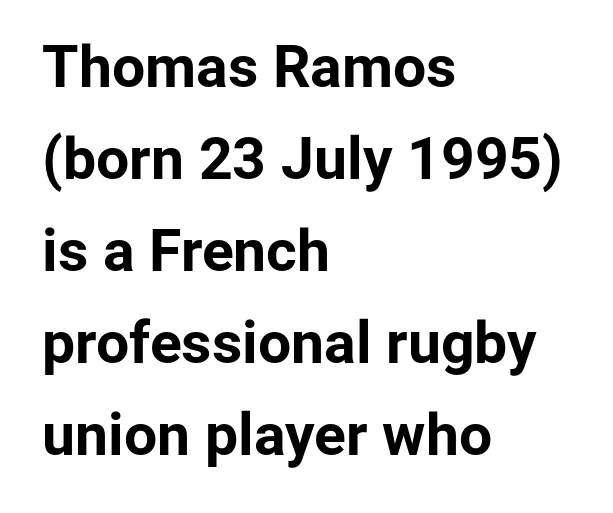
The image shows 59 px bold sans-serif type, upright; set left-aligned, normal line spacing (1.56x), normal letter spacing, not underlined; low stroke contrast and a medium x-height.
